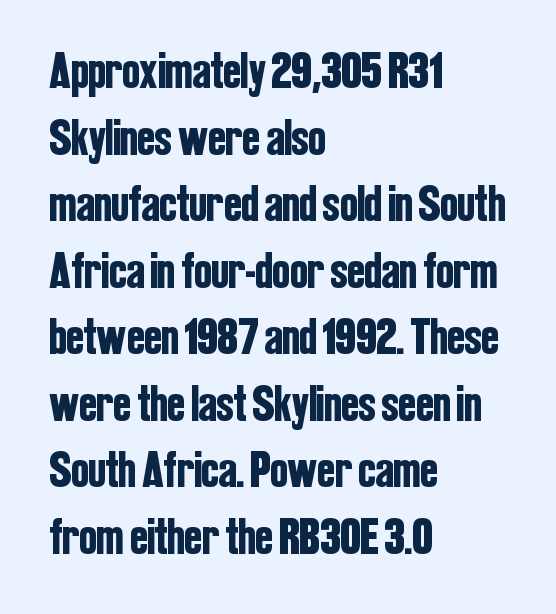
Q: Is the text italic (slanted)? A: No, it is upright.
Q: Is the typeface a serif or a sans-serif typeface? A: Sans-serif.
Q: Is the text underlined? A: No.
Q: How is the paragraph aligned? A: Left-aligned.
Q: Is the spacing between letters normal or unusually wide? A: Normal.
Q: Is the spacing between lines tight, normal or loose? A: Normal.
Q: Width (condensed, normal, or wide)? A: Condensed.
Q: Stroke contrast? A: Low.
Q: x-height? A: Medium.
Q: Monospaced? A: No.
